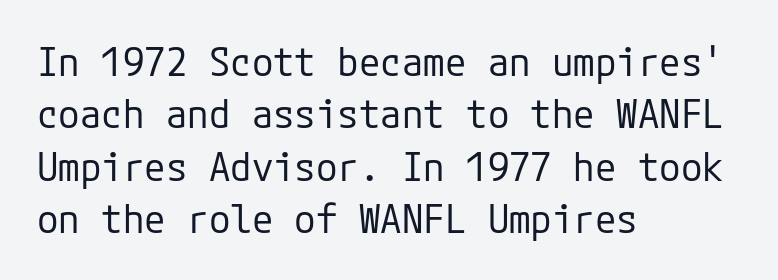
Tracking here is standard; glyphs follow each other at the usual distance. It's the straight-up-and-down kind of type. Weight: in the light-to-regular range. No feet cap the strokes, marking this as sans-serif type. Leading: standard.
